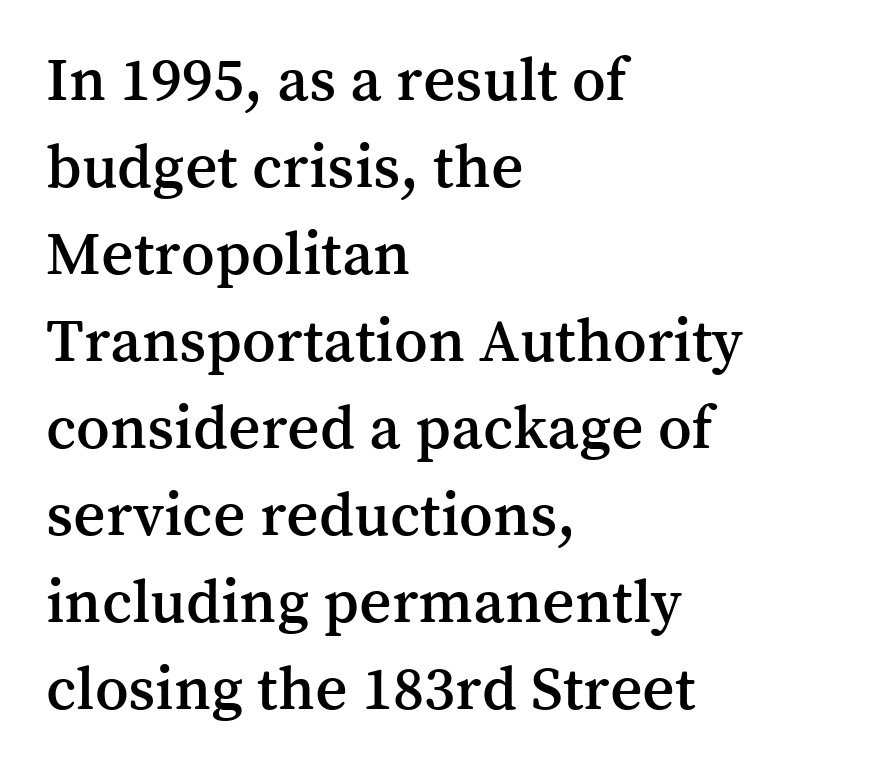
{"serif": "yes", "italic": "no", "width": "normal", "stroke_contrast": "medium", "x_height": "medium", "monospaced": "no", "underline": "no", "align": "left", "line_spacing": "normal", "line_spacing_ratio": 1.38, "letter_spacing": "normal", "letter_spacing_em": 0.0, "glyph_px": 63}
